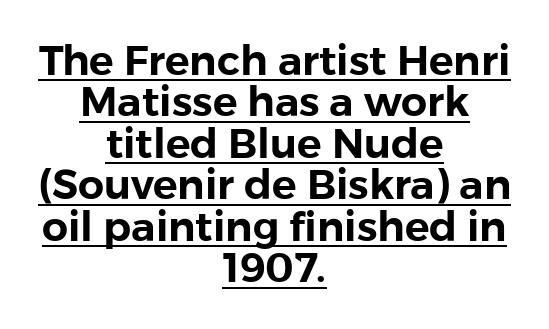
A typesetter would call this leading minimal, almost set solid. Line starts and ends both wander, symmetrically. Here the designer chose a conventional face with non-uniform glyph widths. Observe the absence of serifs on each vertical stroke in this sample. Honestly, the letter spacing is just normal — you wouldn't notice it. A typesetter would mark this as roman, not italic.
